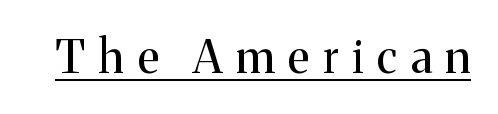
The image shows 45 px regular-weight serif type, upright; set unusually wide letter spacing (+0.31 em), underlined; medium stroke contrast and a medium x-height.
